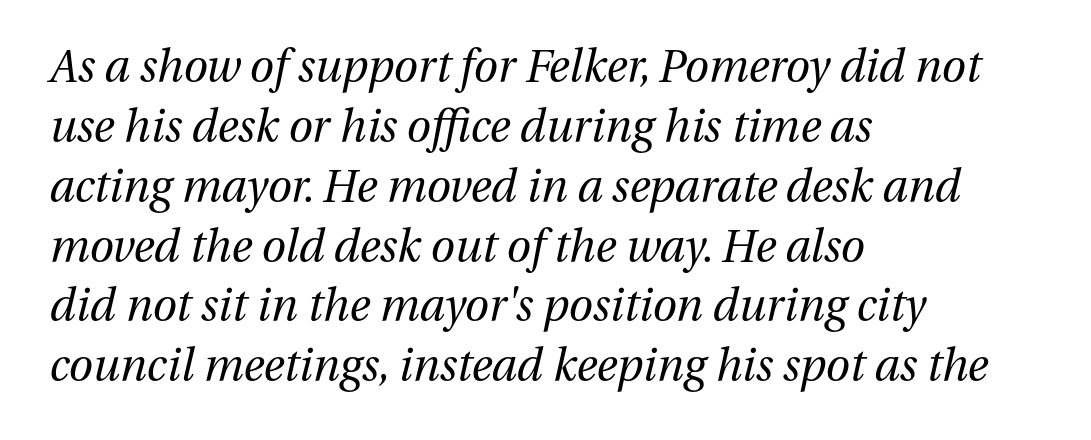
{"italic": "yes", "lean": "right", "slant_degrees": 13, "bold": "no", "weight": "regular", "width": "normal", "stroke_contrast": "medium", "x_height": "medium", "monospaced": "no", "underline": "no", "align": "left", "line_spacing": "normal", "line_spacing_ratio": 1.36, "letter_spacing": "normal", "letter_spacing_em": 0.0, "glyph_px": 44}
